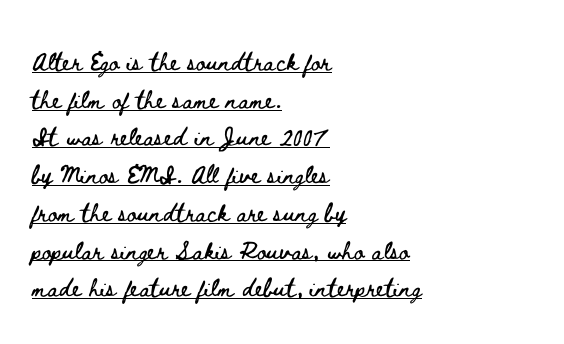
{"underline": "yes", "align": "left", "line_spacing": "normal", "line_spacing_ratio": 1.64, "letter_spacing": "normal", "letter_spacing_em": 0.0, "glyph_px": 23}
